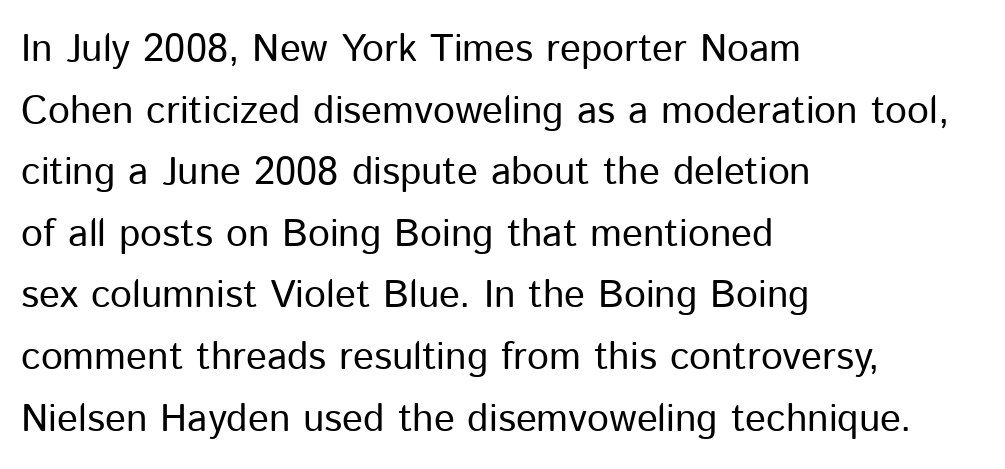
The image shows 39 px regular-weight sans-serif type, upright; set left-aligned, normal line spacing (1.58x), normal letter spacing, not underlined; low stroke contrast and a medium x-height.
